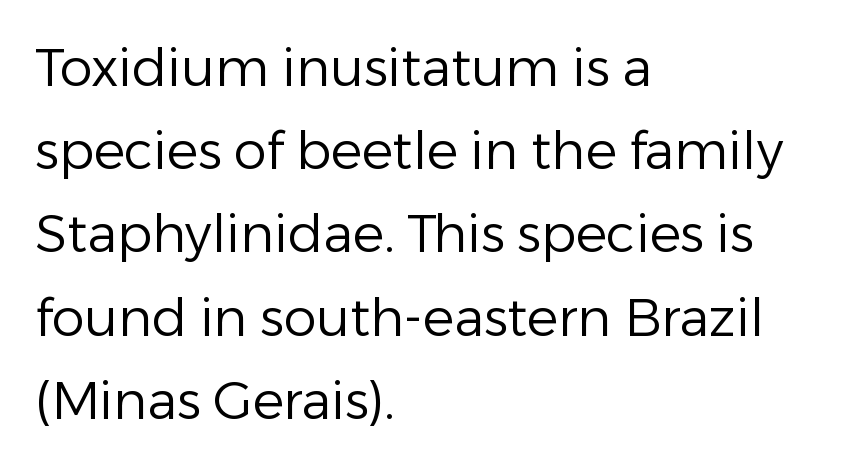
A classic flush-left, rag-right setting is used for this passage. Beneath every word, the page is bare. These lines were composed using upright roman letters. The face used here is proportionally spaced, like ordinary book or web type.
